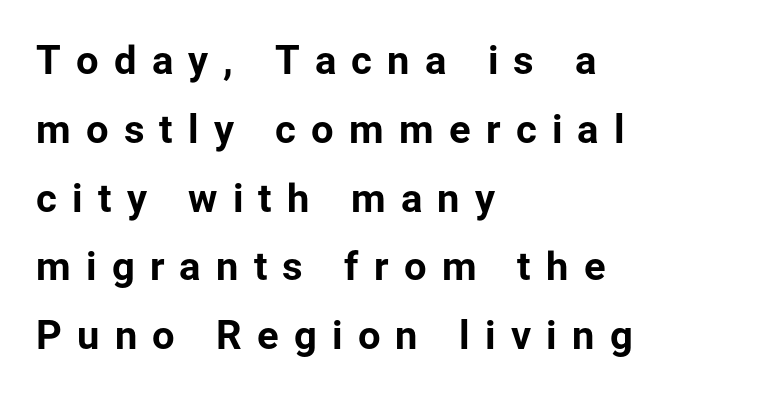
Q: Is the text bold? A: Yes.
Q: Is the text italic (slanted)? A: No, it is upright.
Q: Is the typeface a serif or a sans-serif typeface? A: Sans-serif.
Q: Is the text underlined? A: No.
Q: How is the paragraph aligned? A: Left-aligned.
Q: Is the spacing between letters normal or unusually wide? A: Unusually wide.
Q: Width (condensed, normal, or wide)? A: Normal.
Q: Stroke contrast? A: Low.
Q: x-height? A: Medium.
Q: Monospaced? A: No.
